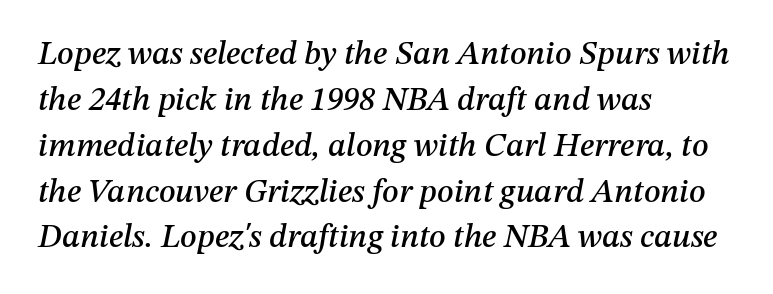
The image shows 33 px text type, italic (leaning right); set left-aligned, normal line spacing (1.39x), normal letter spacing, not underlined; medium stroke contrast and a medium x-height.
